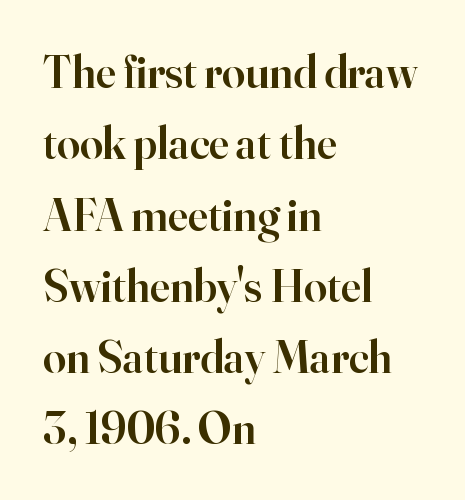
A typesetter would label this face a serif. Reading down the column, the eye jumps a familiar distance to each next line. The area under the type is left untouched. Is the letter spacing exaggerated? No — it looks like the ordinary default.
